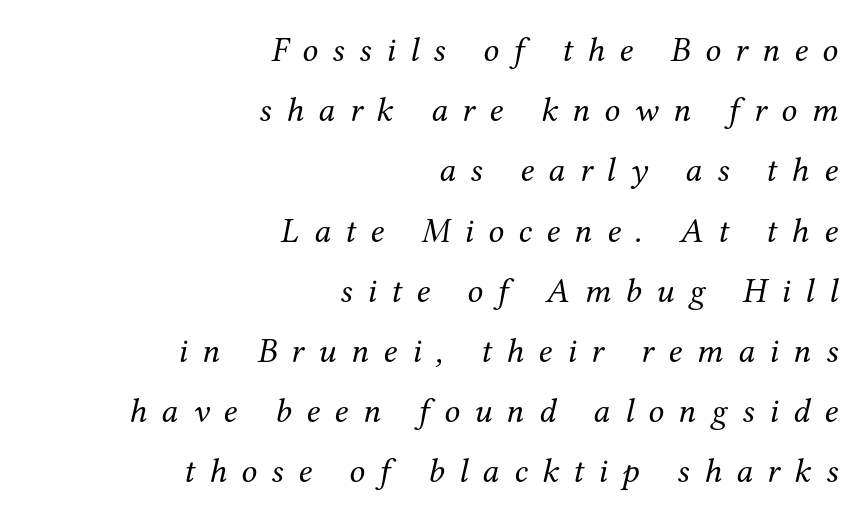
{"serif": "yes", "italic": "yes", "lean": "right", "slant_degrees": 12, "bold": "no", "weight": "regular", "width": "normal", "stroke_contrast": "medium", "x_height": "medium", "monospaced": "no", "underline": "no", "align": "right", "line_spacing_ratio": 1.72, "letter_spacing": "wide", "letter_spacing_em": 0.41, "glyph_px": 35}
